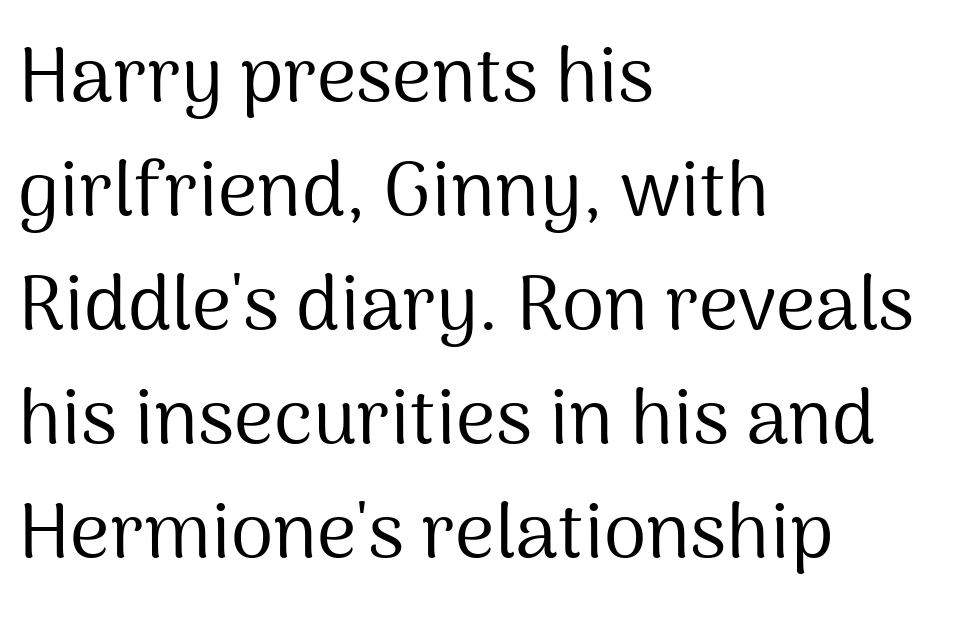
Characters remain perfectly vertical along every line. The lines are quadded left. Looks like regular typesetting: each glyph gets only the width it needs. Lines of text with bare space underneath.
